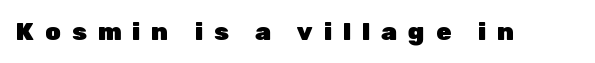
Q: Is the text bold? A: Yes.
Q: Is the text italic (slanted)? A: No, it is upright.
Q: Is the text underlined? A: No.
Q: Is the spacing between letters normal or unusually wide? A: Unusually wide.
